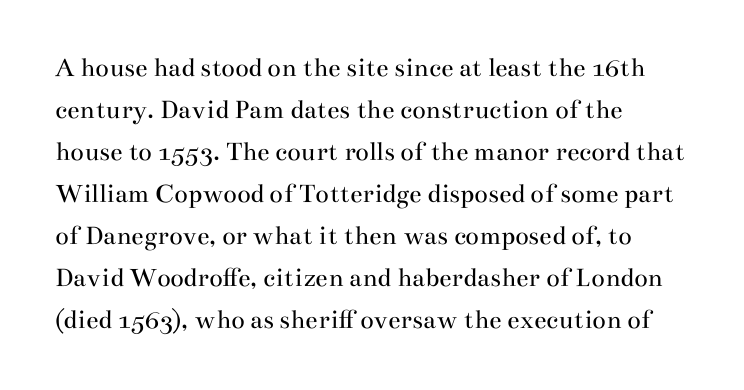
Q: Is the text bold? A: No.
Q: Is the text italic (slanted)? A: No, it is upright.
Q: Is the typeface a serif or a sans-serif typeface? A: Serif.
Q: Is the text underlined? A: No.
Q: How is the paragraph aligned? A: Left-aligned.
Q: Is the spacing between letters normal or unusually wide? A: Normal.
Q: Is the spacing between lines tight, normal or loose? A: Normal.
Q: Width (condensed, normal, or wide)? A: Wide.
Q: Stroke contrast? A: Medium.
Q: x-height? A: Small.
Q: Monospaced? A: No.
